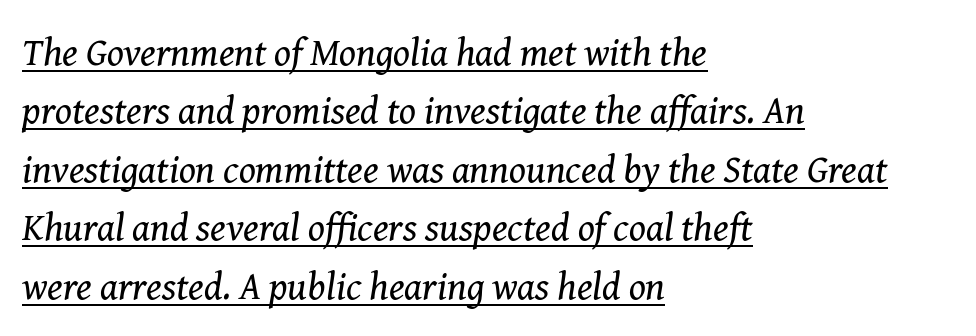
The image shows 39 px regular-weight serif type, italic (leaning right); set left-aligned, normal line spacing (1.5x), normal letter spacing, underlined; medium stroke contrast and a medium x-height.
